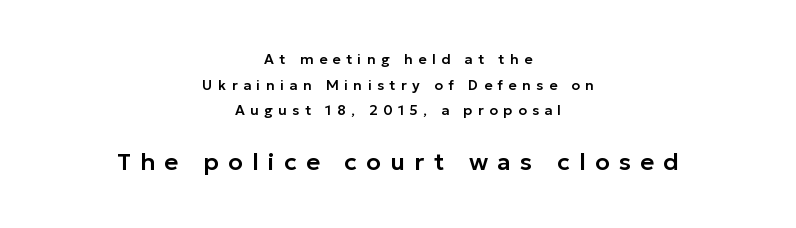
The image shows 24 px text type, upright; set centered, line spacing 1.83x, unusually wide letter spacing (+0.39 em), not underlined; the second (bottom) block is 1.71x larger.
